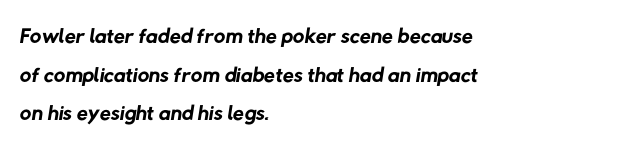
The image shows 32 px regular-weight sans-serif type; set left-aligned, line spacing 1.21x, normal letter spacing, not underlined; low stroke contrast and a medium x-height.
